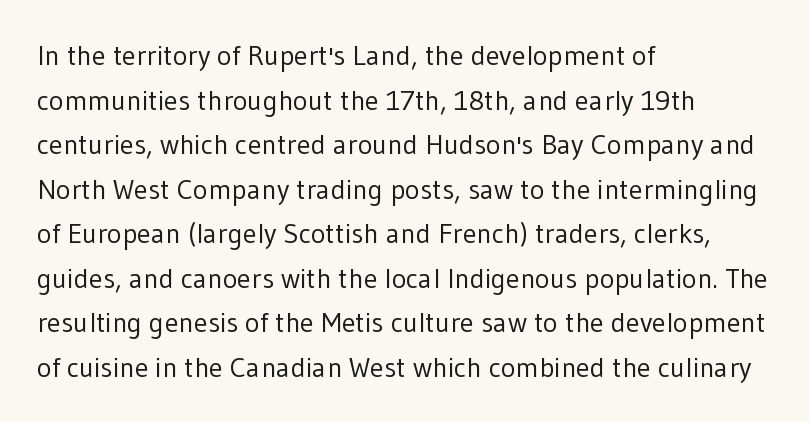
Q: Is the text bold? A: No.
Q: Is the text italic (slanted)? A: No, it is upright.
Q: Is the typeface a serif or a sans-serif typeface? A: Sans-serif.
Q: Is the text underlined? A: No.
Q: How is the paragraph aligned? A: Left-aligned.
Q: Is the spacing between letters normal or unusually wide? A: Normal.
Q: Is the spacing between lines tight, normal or loose? A: Normal.
Q: Width (condensed, normal, or wide)? A: Normal.
Q: Stroke contrast? A: Low.
Q: x-height? A: Medium.
Q: Monospaced? A: No.
